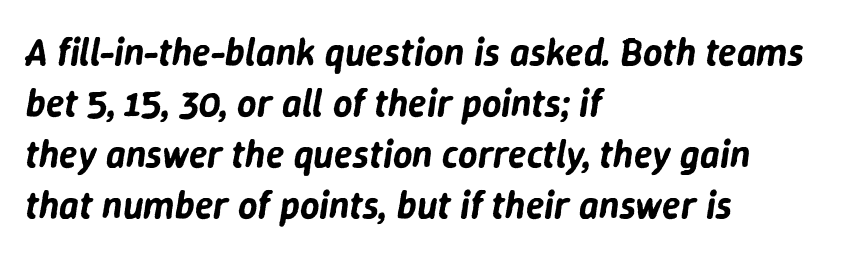
Q: Is the text italic (slanted)? A: Yes, it leans right by about 9 degrees.
Q: Is the text underlined? A: No.
Q: How is the paragraph aligned? A: Left-aligned.
Q: Is the spacing between letters normal or unusually wide? A: Normal.
Q: Is the spacing between lines tight, normal or loose? A: Normal.
Q: Width (condensed, normal, or wide)? A: Normal.
Q: Stroke contrast? A: Low.
Q: x-height? A: Medium.
Q: Monospaced? A: No.
